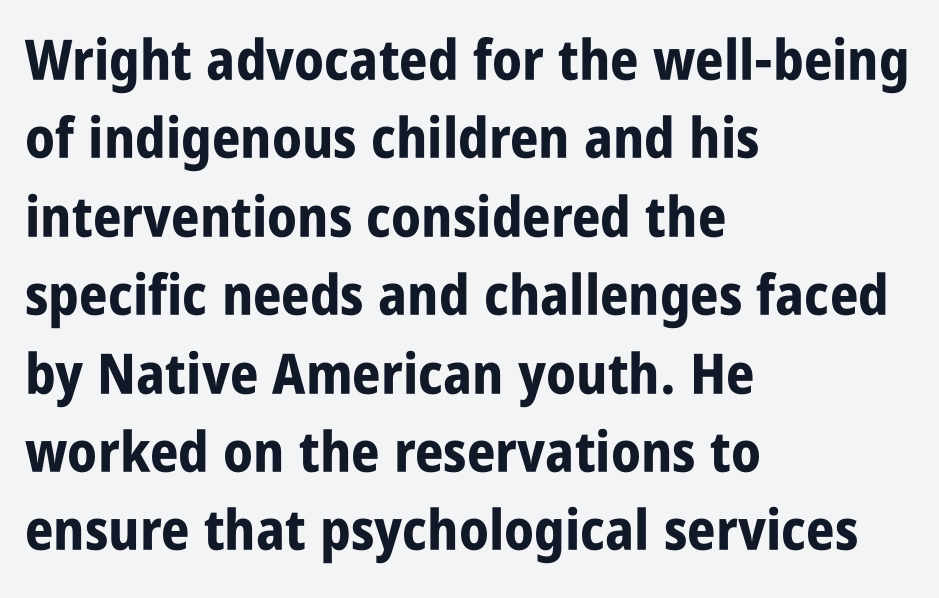
{"serif": "no", "italic": "no", "bold": "yes", "weight": "bold", "width": "condensed", "stroke_contrast": "low", "x_height": "large", "monospaced": "no", "underline": "no", "align": "left", "line_spacing": "normal", "line_spacing_ratio": 1.4, "letter_spacing": "normal", "letter_spacing_em": 0.0, "glyph_px": 56}
